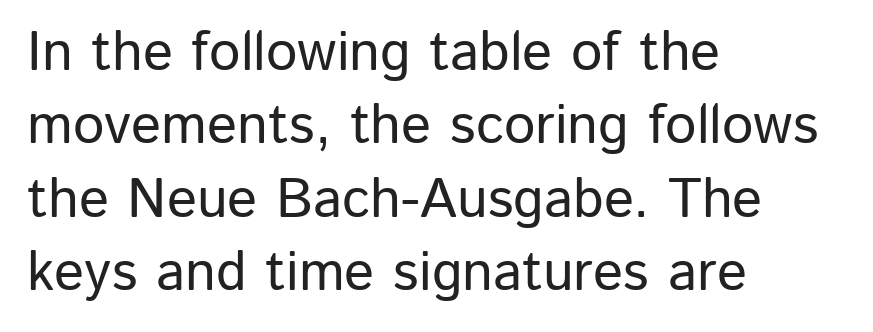
The image shows 56 px sans-serif type, upright; set left-aligned, normal line spacing (1.31x), normal letter spacing, not underlined; low stroke contrast and a medium x-height.
